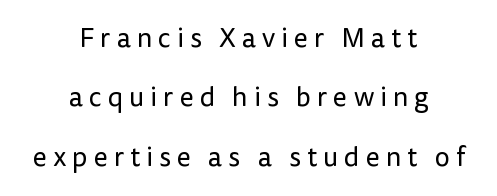
The image shows 27 px text type, upright; set centered, loose line spacing (2.2x), unusually wide letter spacing (+0.22 em), not underlined.
